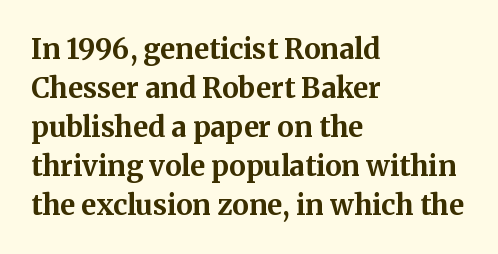
Q: Is the text bold? A: Yes.
Q: Is the text italic (slanted)? A: No, it is upright.
Q: Is the typeface a serif or a sans-serif typeface? A: Serif.
Q: Is the text underlined? A: No.
Q: How is the paragraph aligned? A: Left-aligned.
Q: Is the spacing between letters normal or unusually wide? A: Normal.
Q: Is the spacing between lines tight, normal or loose? A: Normal.
Q: Width (condensed, normal, or wide)? A: Normal.
Q: Stroke contrast? A: Medium.
Q: x-height? A: Medium.
Q: Monospaced? A: No.
